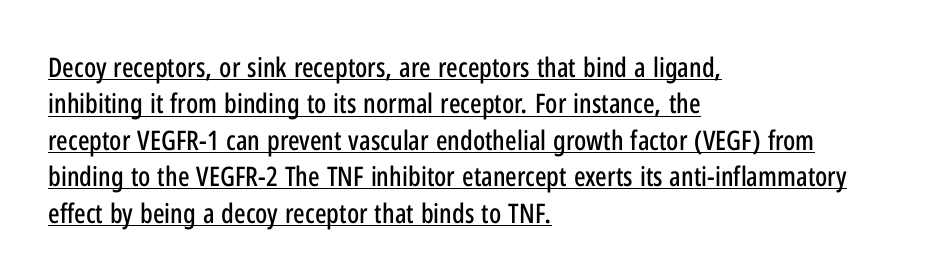
The image shows 27 px text type, upright; set left-aligned, normal line spacing (1.35x), normal letter spacing, underlined.
